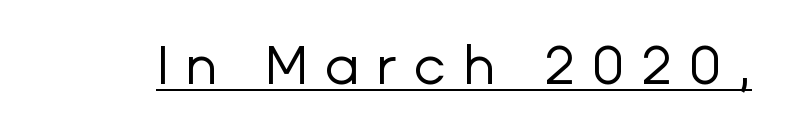
Vertical stems look standard width or narrower in stroke. These lines are rendered in a variable-pitch font. These characters rest on top of a visible drawn line. The gaps between neighbouring characters are conspicuously large. Rendered with straight, roman letterforms. Classification — sans serif.
